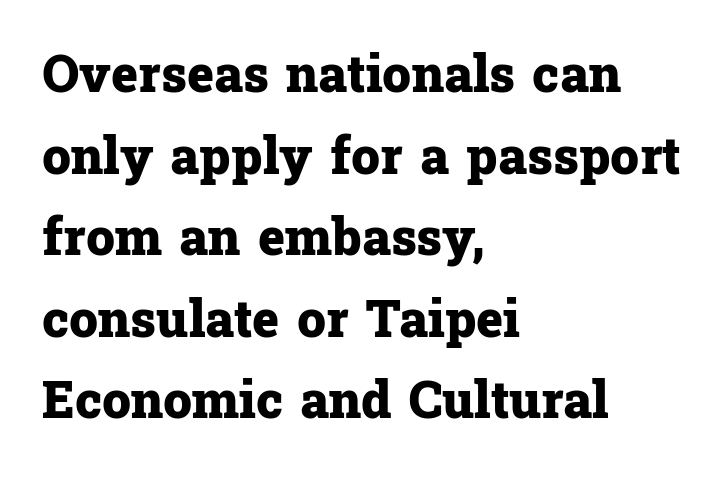
Q: Is the text bold? A: Yes.
Q: Is the text italic (slanted)? A: No, it is upright.
Q: Is the typeface a serif or a sans-serif typeface? A: Serif.
Q: Is the text underlined? A: No.
Q: How is the paragraph aligned? A: Left-aligned.
Q: Is the spacing between letters normal or unusually wide? A: Normal.
Q: Is the spacing between lines tight, normal or loose? A: Normal.
Q: Width (condensed, normal, or wide)? A: Normal.
Q: Stroke contrast? A: Low.
Q: x-height? A: Medium.
Q: Monospaced? A: No.
